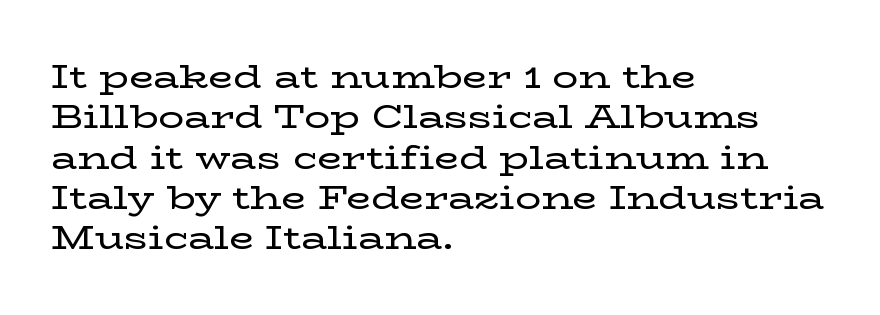
Q: Is the text italic (slanted)? A: No, it is upright.
Q: Is the typeface a serif or a sans-serif typeface? A: Serif.
Q: Is the text underlined? A: No.
Q: How is the paragraph aligned? A: Left-aligned.
Q: Is the spacing between letters normal or unusually wide? A: Normal.
Q: Is the spacing between lines tight, normal or loose? A: Normal.
Q: Width (condensed, normal, or wide)? A: Wide.
Q: Stroke contrast? A: Low.
Q: x-height? A: Medium.
Q: Monospaced? A: No.
